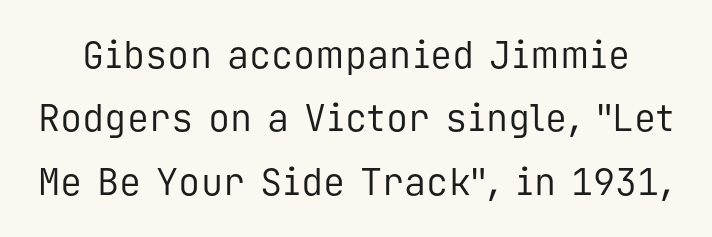
The image shows 37 px regular-weight sans-serif type, upright, monospaced; set line spacing 1.71x, normal letter spacing, not underlined; low stroke contrast and a medium x-height.
